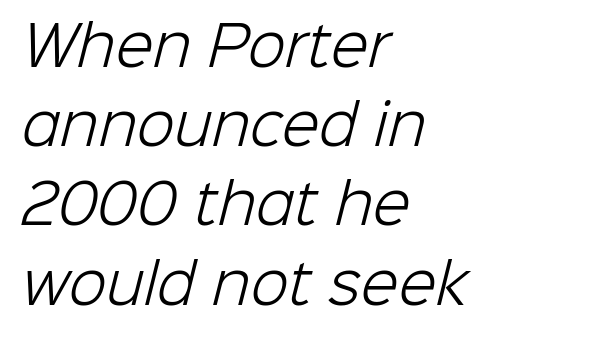
The letters look calm and open, with moderate or lighter stems. The passage is arranged the way most books set body copy — flush left. This sample has the flowing, uneven cadence of proportional lettering. Observe the absence of serifs on each vertical stroke in this sample. Regarding leading, the lines here are spaced in the standard way.
